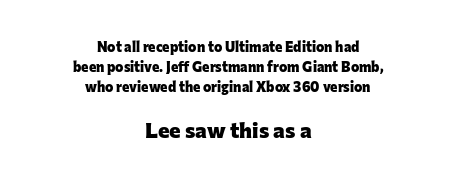
{"italic": "no", "bold": "yes", "underline": "no", "align": "center", "line_spacing": "normal", "line_spacing_ratio": 1.44, "letter_spacing": "normal", "letter_spacing_em": 0.0, "larger_block": "second", "size_ratio": 1.57, "glyph_px": 22}
